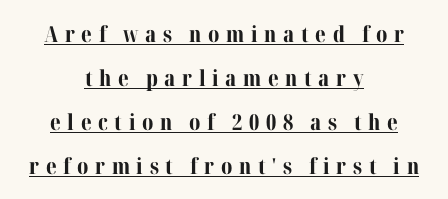
{"italic": "no", "bold": "yes", "underline": "yes", "align": "center", "line_spacing": "loose", "line_spacing_ratio": 2.0, "letter_spacing": "wide", "letter_spacing_em": 0.3, "glyph_px": 22}
